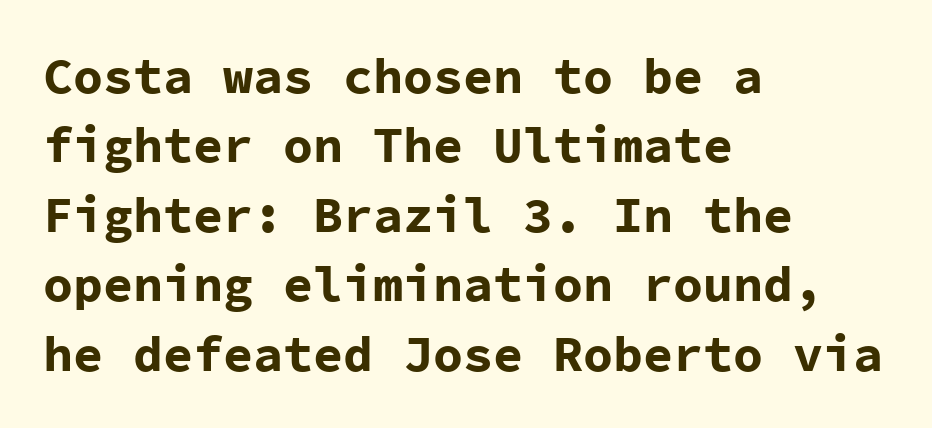
{"serif": "no", "italic": "no", "bold": "yes", "weight": "bold", "width": "normal", "stroke_contrast": "low", "x_height": "medium", "monospaced": "yes", "underline": "no", "align": "left", "line_spacing": "normal", "line_spacing_ratio": 1.39, "letter_spacing": "normal", "letter_spacing_em": 0.0, "glyph_px": 50}
